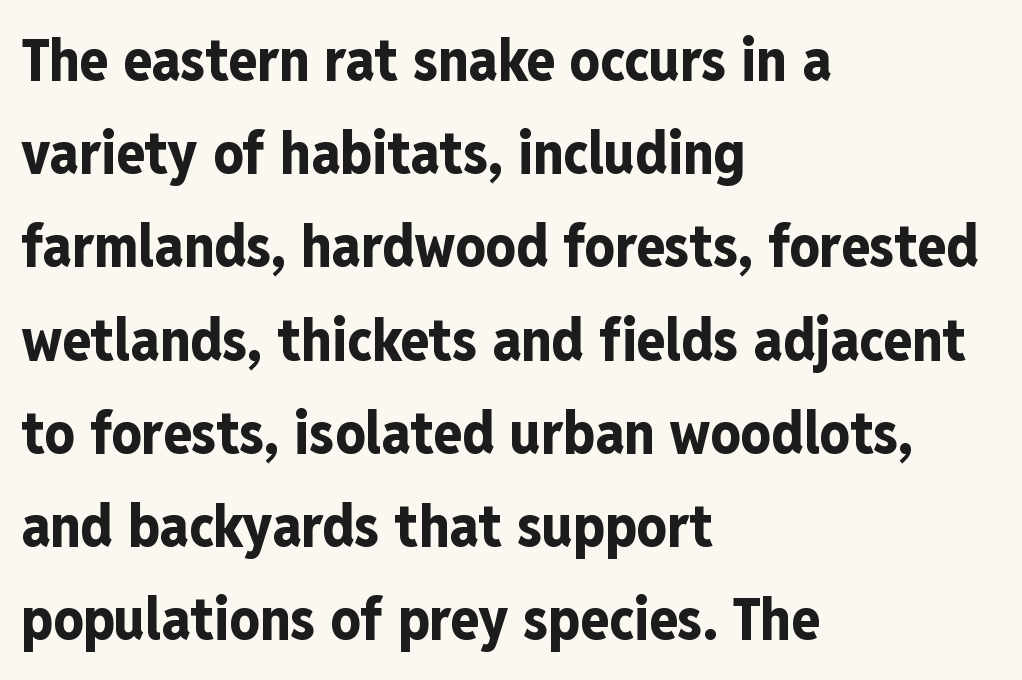
{"serif": "no", "italic": "no", "bold": "yes", "weight": "bold", "width": "condensed", "stroke_contrast": "low", "x_height": "medium", "monospaced": "no", "underline": "no", "align": "left", "line_spacing": "normal", "line_spacing_ratio": 1.58, "letter_spacing": "normal", "letter_spacing_em": 0.0, "glyph_px": 59}
